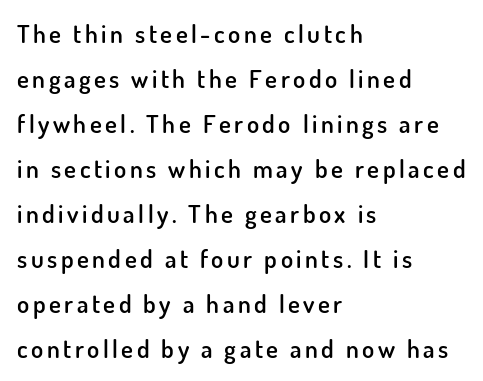
{"italic": "no", "bold": "semi", "underline": "no", "align": "left", "line_spacing_ratio": 1.8, "glyph_px": 25}
